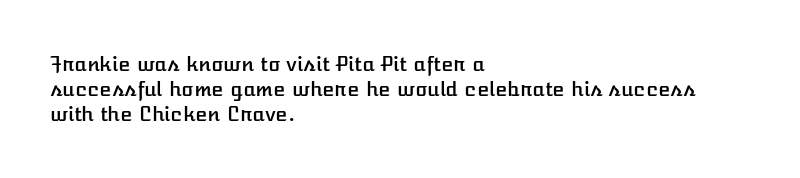
{"italic": "no", "underline": "no", "align": "left", "line_spacing": "normal", "line_spacing_ratio": 1.25, "letter_spacing": "normal", "letter_spacing_em": 0.0, "glyph_px": 20}
